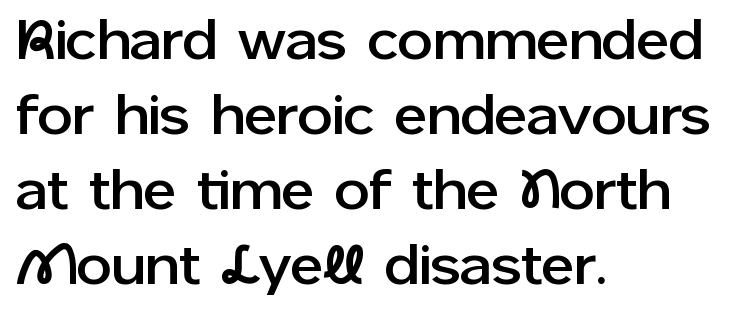
{"serif": "no", "italic": "no", "width": "normal", "stroke_contrast": "low", "x_height": "medium", "monospaced": "no", "underline": "no", "align": "left", "line_spacing": "normal", "line_spacing_ratio": 1.34, "letter_spacing": "normal", "letter_spacing_em": 0.0, "glyph_px": 56}
